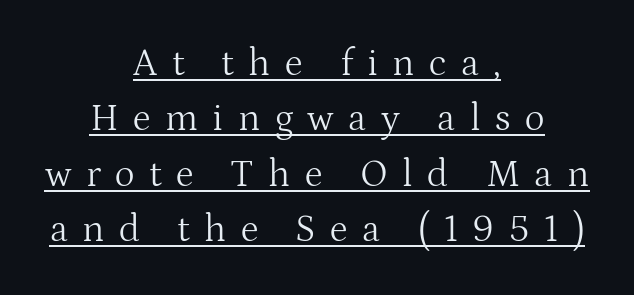
Q: Is the text bold? A: No.
Q: Is the text italic (slanted)? A: No, it is upright.
Q: Is the typeface a serif or a sans-serif typeface? A: Serif.
Q: Is the text underlined? A: Yes.
Q: How is the paragraph aligned? A: Centered.
Q: Is the spacing between letters normal or unusually wide? A: Unusually wide.
Q: Is the spacing between lines tight, normal or loose? A: Normal.
Q: Width (condensed, normal, or wide)? A: Normal.
Q: Stroke contrast? A: Medium.
Q: x-height? A: Medium.
Q: Monospaced? A: No.
